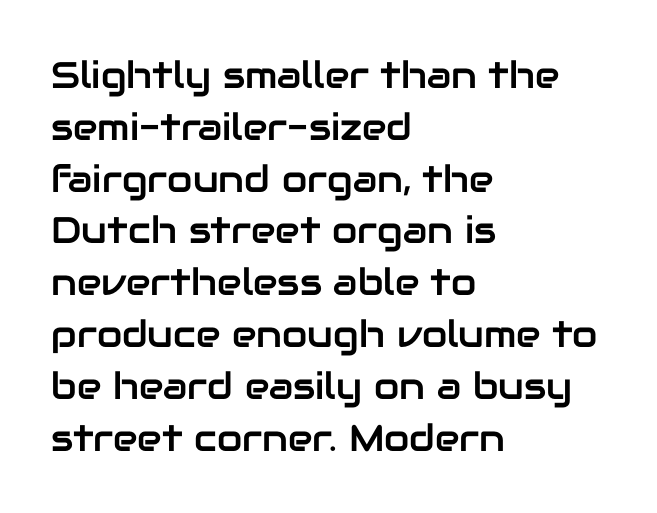
Stroke terminals: plain, sans-serif. Has an underline been added? It has not. Casual observation: everything's shoved over to the left. Each letter keeps its own natural width here, so spacing adapts to shape. Letter spacing: default.
